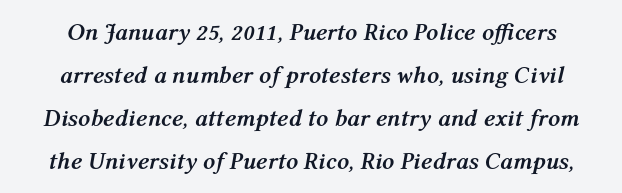
The typography opts for an oblique posture over an upright one. Typesetter's note: full bold, strokes at maximum text heaviness. Each row of text sits above clean, open space. The rendering keeps characters at their native spacing.
